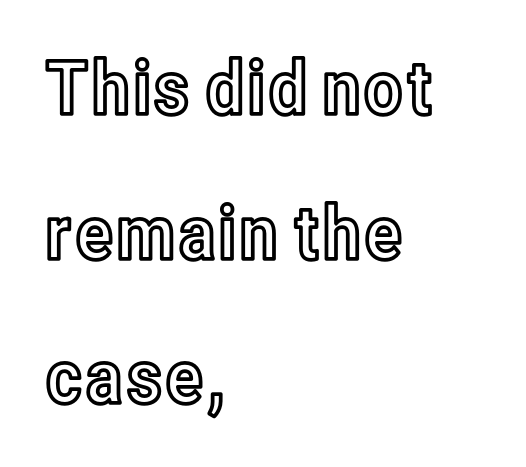
Q: Is the text italic (slanted)? A: No, it is upright.
Q: Is the text underlined? A: No.
Q: How is the paragraph aligned? A: Left-aligned.
Q: Is the spacing between letters normal or unusually wide? A: Normal.
Q: Is the spacing between lines tight, normal or loose? A: Loose.
Q: Width (condensed, normal, or wide)? A: Condensed.
Q: x-height? A: Medium.
Q: Monospaced? A: No.
